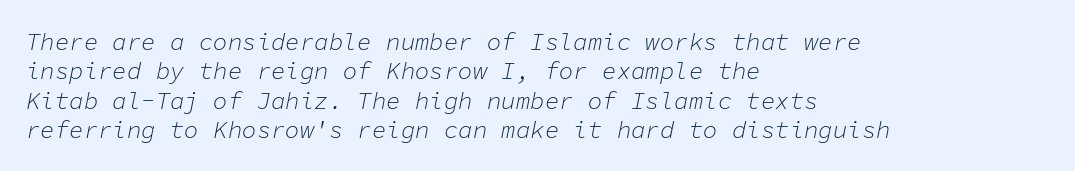
Q: Is the text bold? A: No.
Q: Is the text italic (slanted)? A: Yes, it leans right by about 11 degrees.
Q: Is the text underlined? A: No.
Q: How is the paragraph aligned? A: Left-aligned.
Q: Is the spacing between letters normal or unusually wide? A: Normal.
